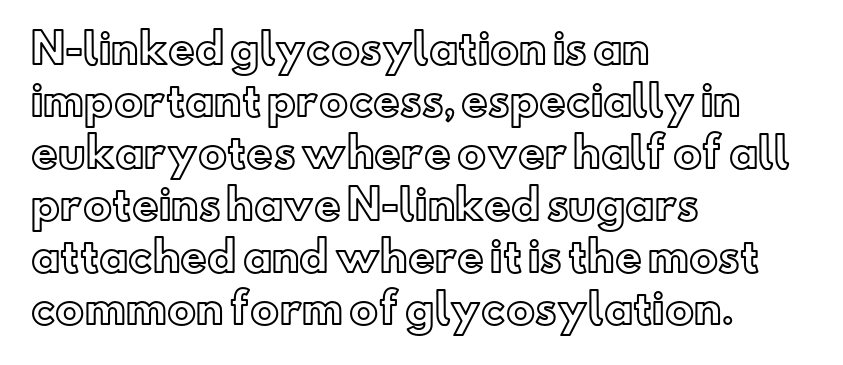
{"italic": "no", "width": "normal", "x_height": "small", "monospaced": "no", "underline": "no", "align": "left", "line_spacing": "normal", "line_spacing_ratio": 1.27, "letter_spacing": "normal", "letter_spacing_em": 0.0, "glyph_px": 41}
